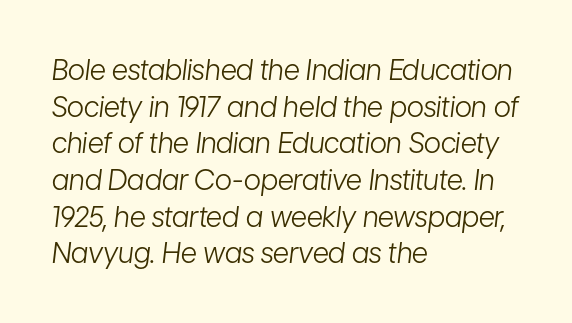
{"italic": "yes", "lean": "right", "slant_degrees": 7, "bold": "no", "weight": "light", "width": "condensed", "stroke_contrast": "low", "x_height": "medium", "monospaced": "no", "underline": "no", "align": "left", "line_spacing": "normal", "line_spacing_ratio": 1.31, "letter_spacing": "normal", "letter_spacing_em": 0.0, "glyph_px": 28}
